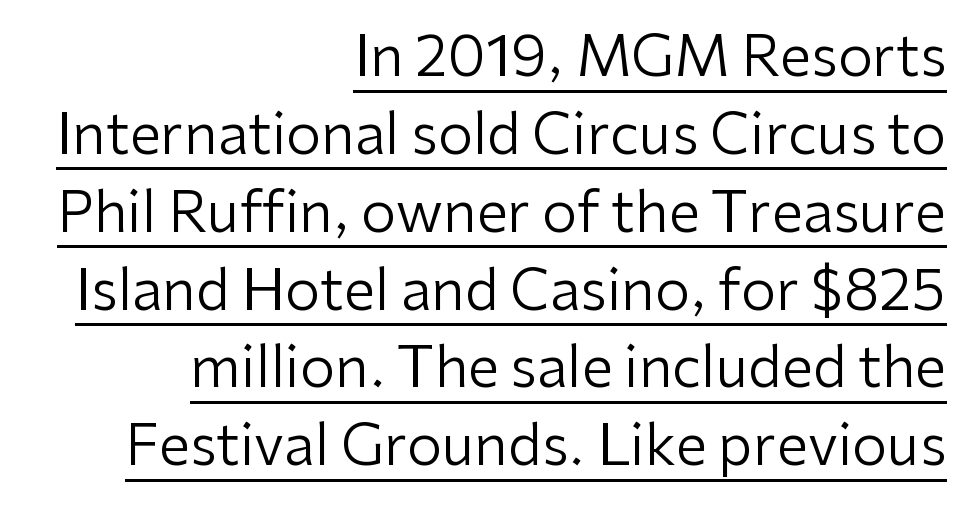
Q: Is the text bold? A: No.
Q: Is the text italic (slanted)? A: No, it is upright.
Q: Is the typeface a serif or a sans-serif typeface? A: Sans-serif.
Q: Is the text underlined? A: Yes.
Q: How is the paragraph aligned? A: Right-aligned.
Q: Is the spacing between letters normal or unusually wide? A: Normal.
Q: Is the spacing between lines tight, normal or loose? A: Normal.
Q: Width (condensed, normal, or wide)? A: Normal.
Q: Stroke contrast? A: Low.
Q: x-height? A: Medium.
Q: Monospaced? A: No.
